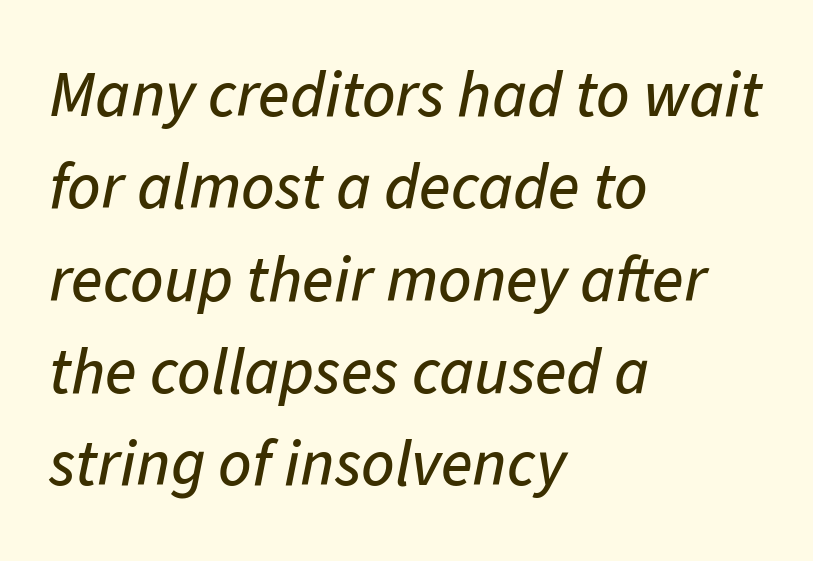
{"italic": "yes", "lean": "right", "slant_degrees": 11, "width": "normal", "stroke_contrast": "low", "x_height": "medium", "monospaced": "no", "underline": "no", "align": "left", "line_spacing": "normal", "line_spacing_ratio": 1.42, "letter_spacing": "normal", "letter_spacing_em": 0.0, "glyph_px": 65}
